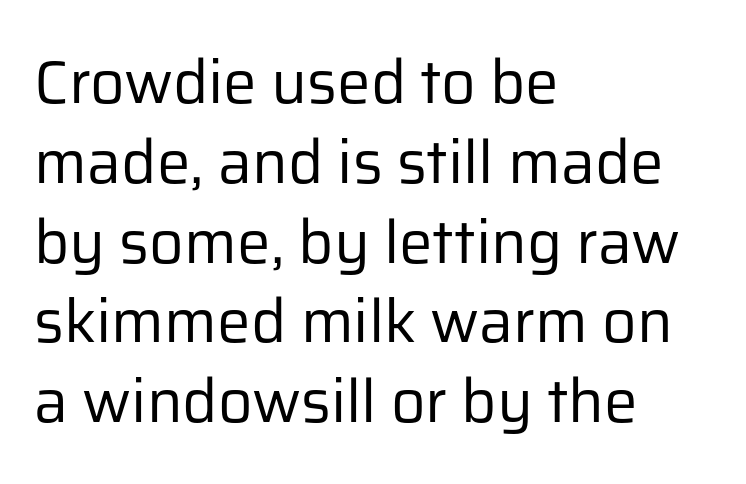
Look at the tracking — it's just the regular setting, nothing added. No extra ink here — the face is not bold. The axis of the letterforms is exactly vertical. The strip under each line holds only bare page. Line beginnings align vertically; line endings do not. Looks like regular typesetting: each glyph gets only the width it needs.
